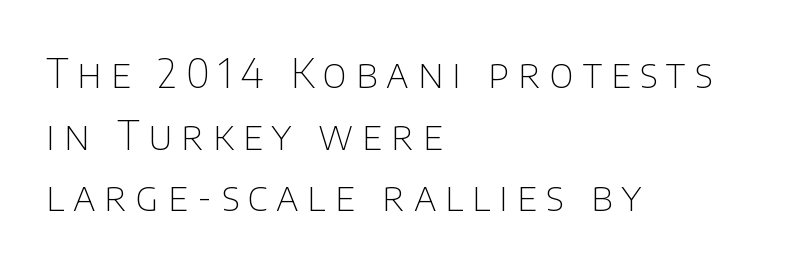
{"serif": "no", "italic": "no", "bold": "no", "weight": "thin", "width": "normal", "stroke_contrast": "low", "x_height": "large", "monospaced": "no", "underline": "no", "align": "left", "line_spacing": "normal", "line_spacing_ratio": 1.54, "letter_spacing": "wide", "letter_spacing_em": 0.22, "glyph_px": 40}
